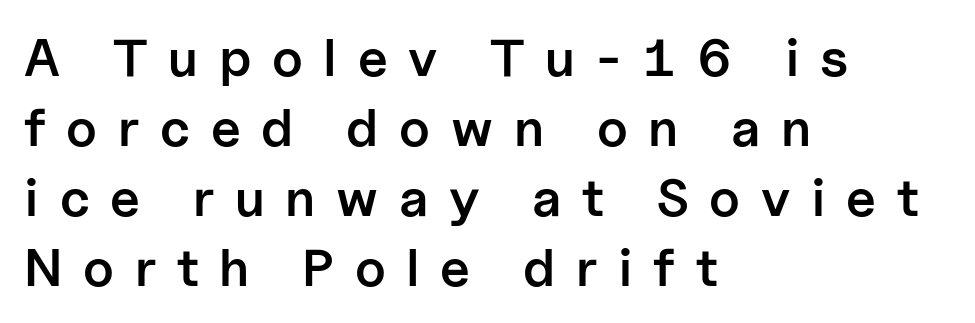
The gap between lines stays unmarked. The vertical gap from one line to the next is medium. Every letter is mildly thick-stroked: semibold rather than bold. This rendering widens character spacing well past its baseline value. I'd call this a sans setting — the letters go barefoot.
